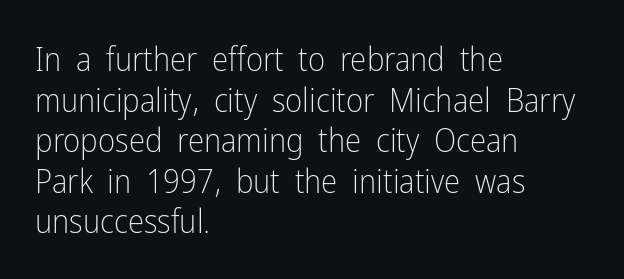
{"serif": "no", "italic": "no", "bold": "no", "weight": "light", "width": "condensed", "stroke_contrast": "low", "x_height": "medium", "monospaced": "no", "underline": "no", "align": "left", "line_spacing_ratio": 1.23, "letter_spacing": "normal", "letter_spacing_em": 0.0, "glyph_px": 33}
